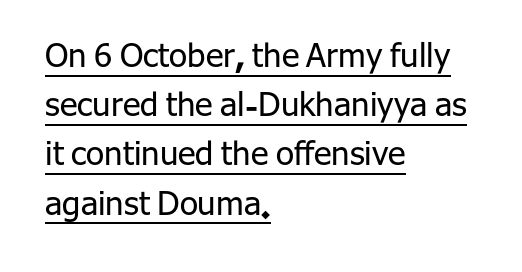
Q: Is the text bold? A: No.
Q: Is the text italic (slanted)? A: No, it is upright.
Q: Is the typeface a serif or a sans-serif typeface? A: Sans-serif.
Q: Is the text underlined? A: Yes.
Q: How is the paragraph aligned? A: Left-aligned.
Q: Is the spacing between letters normal or unusually wide? A: Normal.
Q: Is the spacing between lines tight, normal or loose? A: Normal.
Q: Width (condensed, normal, or wide)? A: Normal.
Q: Stroke contrast? A: Low.
Q: x-height? A: Medium.
Q: Monospaced? A: No.
